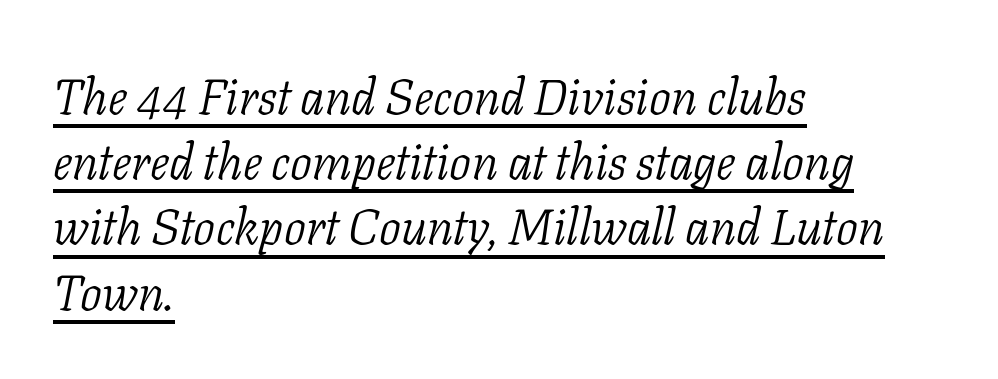
You could not count columns in this text — the font is proportionally spaced. Where is the straight margin? On the left. Tall strokes in this sample are angled rather than plumb. A baseline rule has been typeset under these characters.
